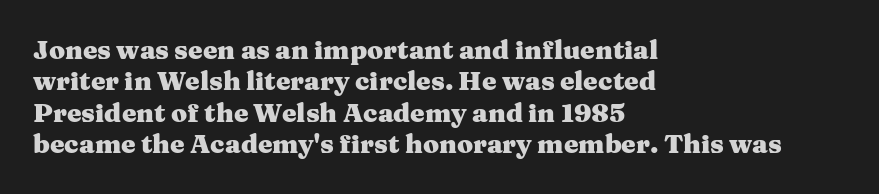
The image shows 26 px bold type, upright; set left-aligned, line spacing 1.21x, normal letter spacing, not underlined.
